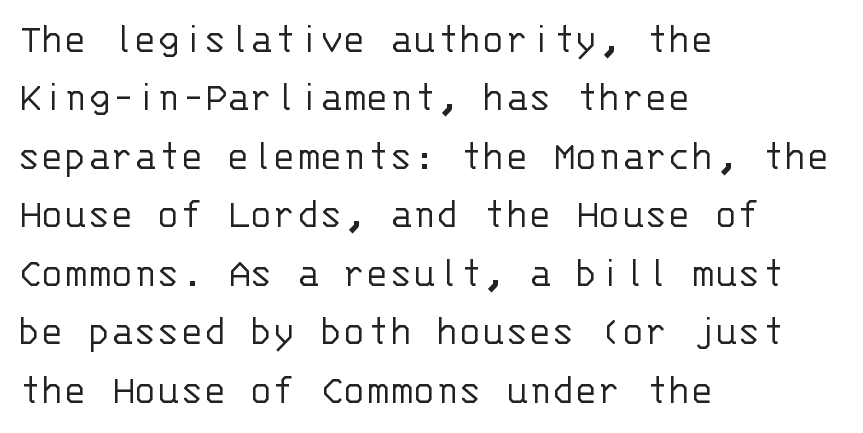
{"serif": "no", "italic": "no", "bold": "no", "weight": "light", "width": "normal", "stroke_contrast": "low", "x_height": "large", "monospaced": "yes", "underline": "no", "align": "left", "line_spacing": "normal", "line_spacing_ratio": 1.36, "letter_spacing": "normal", "letter_spacing_em": 0.0, "glyph_px": 43}
